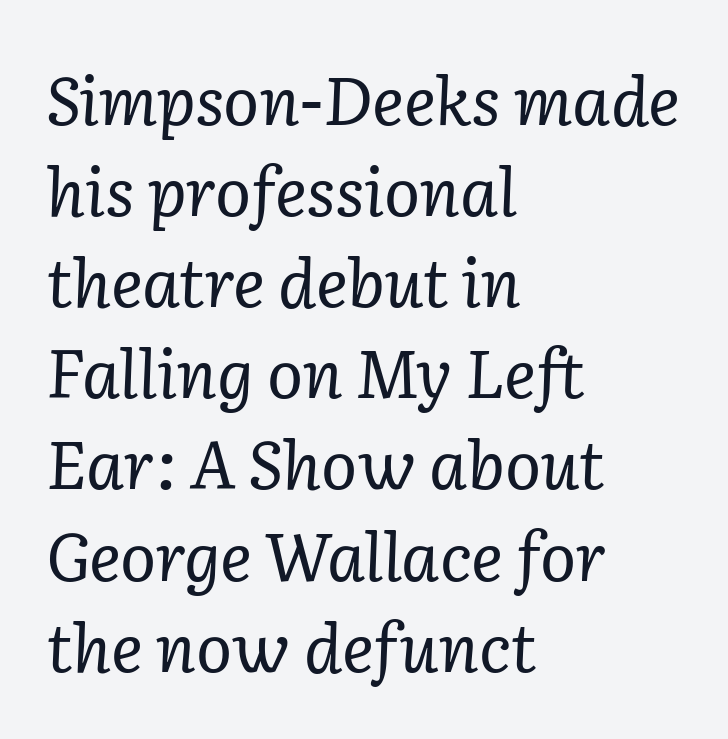
The image shows 67 px regular-weight serif type, italic (leaning right); set left-aligned, normal line spacing (1.36x), normal letter spacing, not underlined; low stroke contrast and a medium x-height.
